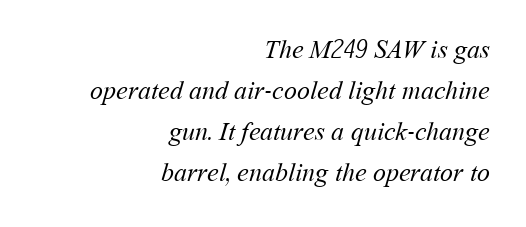
Honestly, the row spacing looks completely unremarkable. This rendering features lettering with no underline. Each stroke keeps to a modest, everyday thickness or less. Compared with typical body copy, the letter spacing here is the same.
